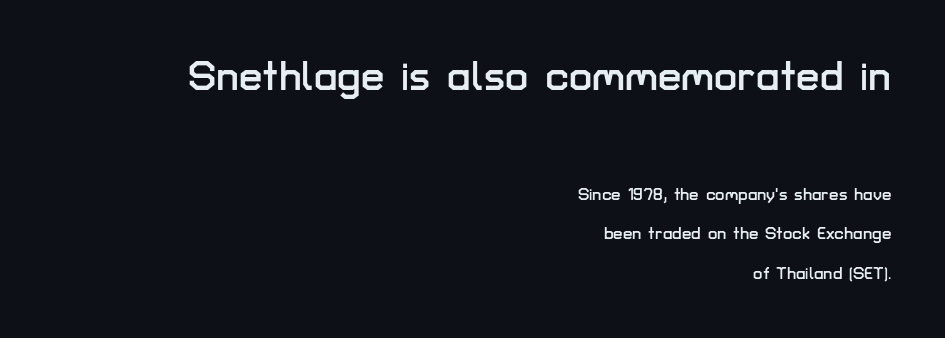
Q: Is the text italic (slanted)? A: No, it is upright.
Q: Is the typeface a serif or a sans-serif typeface? A: Sans-serif.
Q: Is the text underlined? A: No.
Q: How is the paragraph aligned? A: Right-aligned.
Q: Is the spacing between letters normal or unusually wide? A: Normal.
Q: Is the spacing between lines tight, normal or loose? A: Loose.
Q: Which block of text is set in a larger size, the first (top) or the second (bottom)? A: The first (top) one.
Q: Width (condensed, normal, or wide)? A: Normal.
Q: Stroke contrast? A: Low.
Q: x-height? A: Medium.
Q: Monospaced? A: No.
